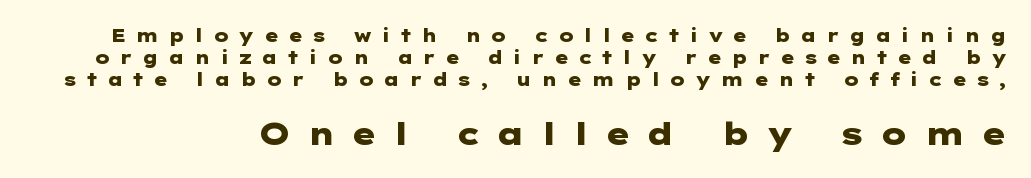
Letters rest on an invisible, unmarked baseline. Typesetter's note — lower block bumped up in size, upper block left smaller. Spacing between characters has been opened up far beyond the box default. The characters display no serif detailing; their extremities are plain. How heavy is the stroke? Heavy — this is a bold.
